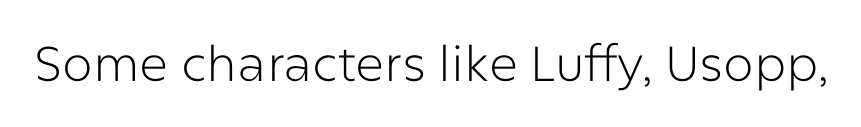
Ink coverage per letter is moderate at most. The glyphs are unaccompanied by any horizontal stroke below them. This is the regular roman posture of the typeface. Letter spacing: default.
